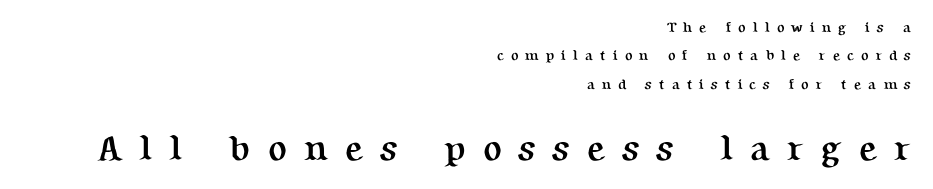
Q: Is the text bold? A: Yes.
Q: Is the text italic (slanted)? A: No, it is upright.
Q: Is the typeface a serif or a sans-serif typeface? A: Serif.
Q: Is the text underlined? A: No.
Q: How is the paragraph aligned? A: Right-aligned.
Q: Is the spacing between letters normal or unusually wide? A: Unusually wide.
Q: Is the spacing between lines tight, normal or loose? A: Loose.
Q: Which block of text is set in a larger size, the first (top) or the second (bottom)? A: The second (bottom) one.
Q: Width (condensed, normal, or wide)? A: Normal.
Q: Stroke contrast? A: Medium.
Q: x-height? A: Medium.
Q: Monospaced? A: No.
